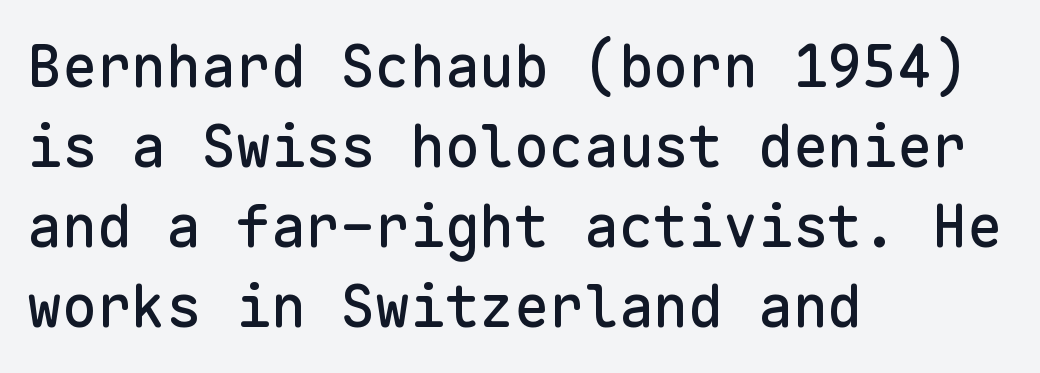
The image shows 58 px sans-serif type, upright, monospaced; set left-aligned, normal line spacing (1.38x), normal letter spacing, not underlined; low stroke contrast and a medium x-height.
